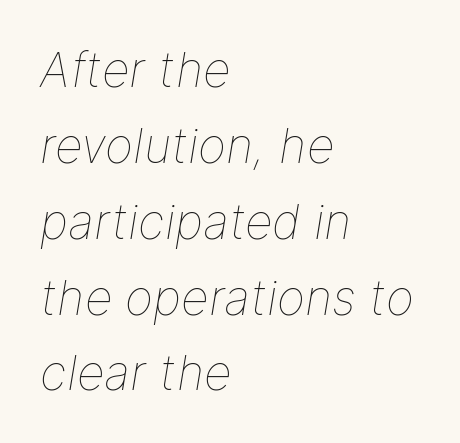
The image shows 48 px thin type, italic (leaning right); set left-aligned, normal line spacing (1.58x), normal letter spacing, not underlined; low stroke contrast and a medium x-height.
